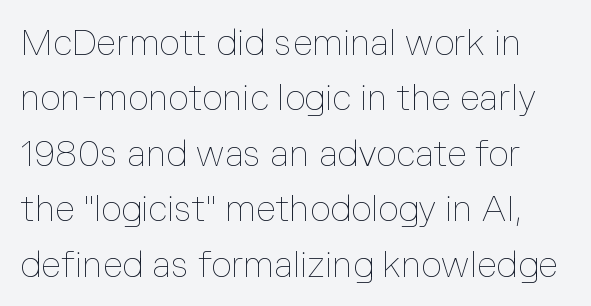
The face used here is rendered with its standard letterfit. Successive baselines arrive at the customary interval. Vertical stems look standard width or narrower in stroke. The specimen reads as upright at a glance. Think of a printed novel: that variable character pitch is what you see here.
